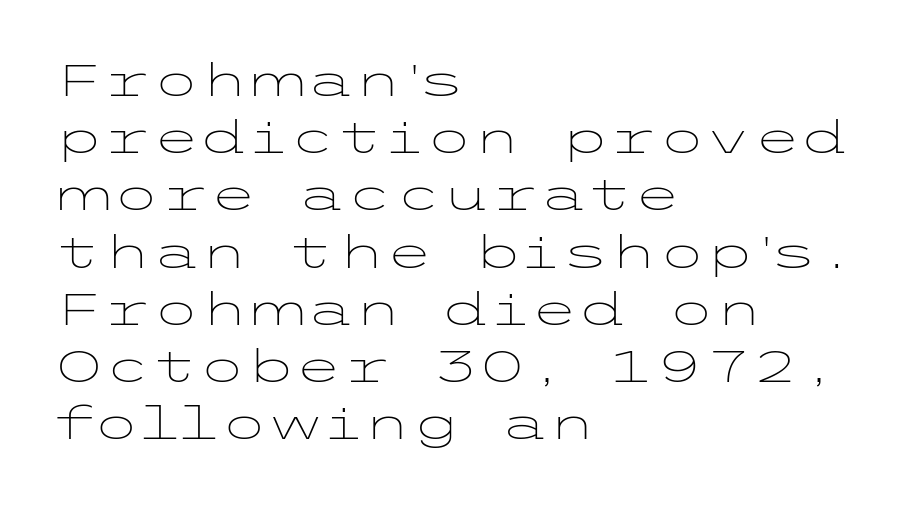
{"serif": "no", "italic": "no", "bold": "no", "weight": "light", "width": "wide", "stroke_contrast": "low", "x_height": "medium", "underline": "no", "align": "left", "line_spacing": "normal", "line_spacing_ratio": 1.3, "letter_spacing": "normal", "letter_spacing_em": 0.0, "glyph_px": 44}
